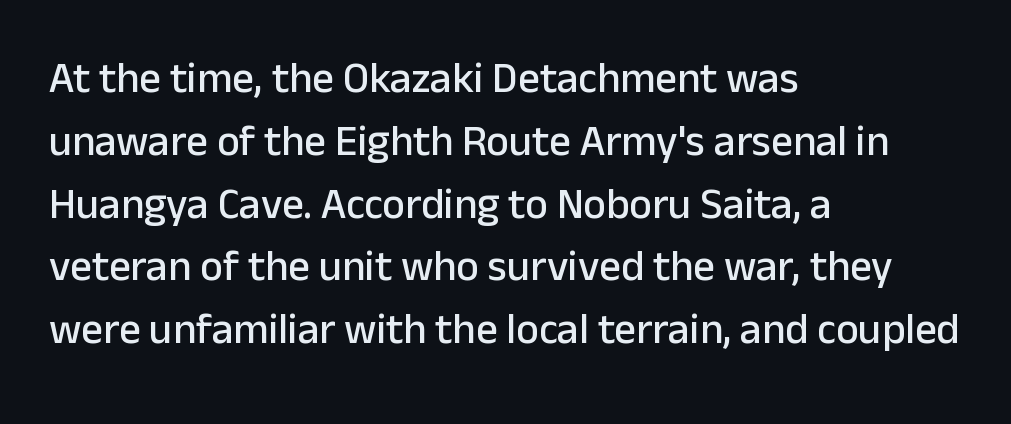
{"serif": "no", "italic": "no", "width": "normal", "stroke_contrast": "low", "x_height": "medium", "monospaced": "no", "underline": "no", "align": "left", "line_spacing": "normal", "line_spacing_ratio": 1.46, "letter_spacing": "normal", "letter_spacing_em": 0.0, "glyph_px": 43}
